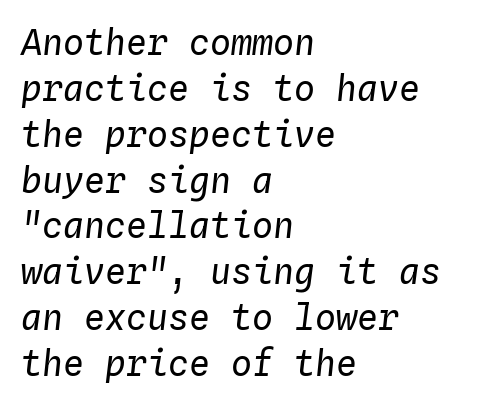
Does the copy run flush right? No — it runs flush left. In terms of leading, this rendering sits right in the middle. The tracking reads as untouched default to a designer's eye. The string is rendered with underlining switched off. Do the characters align in a grid? Yes, the font is monospaced.
